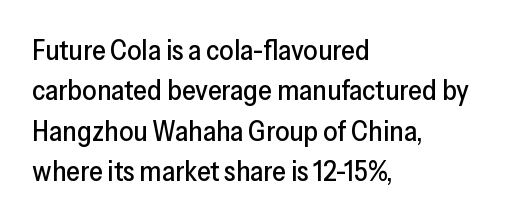
{"serif": "no", "italic": "no", "width": "normal", "stroke_contrast": "low", "x_height": "medium", "monospaced": "no", "underline": "no", "align": "left", "line_spacing": "normal", "line_spacing_ratio": 1.44, "letter_spacing": "normal", "letter_spacing_em": 0.0, "glyph_px": 28}
